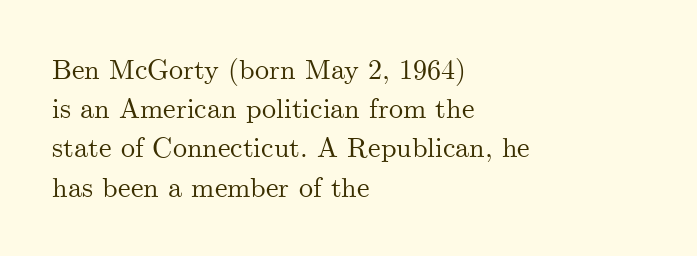
You could call the tracking neutral — neither tight nor loose. The type family on display is of the serif kind. The block of text has a typical density, with ordinary space between rows. Varying glyph widths throughout — classic text-font behaviour. Does the lettering tilt? It doesn't — this is upright.
